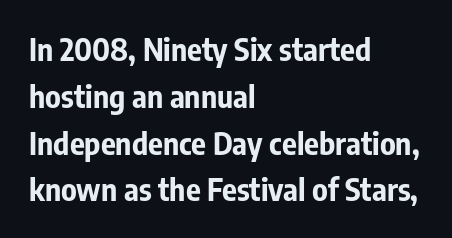
The image shows 31 px bold, condensed sans-serif type, upright; set left-aligned, normal line spacing (1.51x), normal letter spacing, not underlined; low stroke contrast and a medium x-height.
